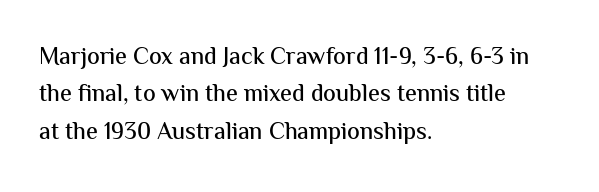
Quick note: interline space is typical. Ordinary non-slanted type is in use. The glyphs are unaccompanied by any horizontal stroke below them. The setting favours the left margin, as ordinary paragraphs usually do.
